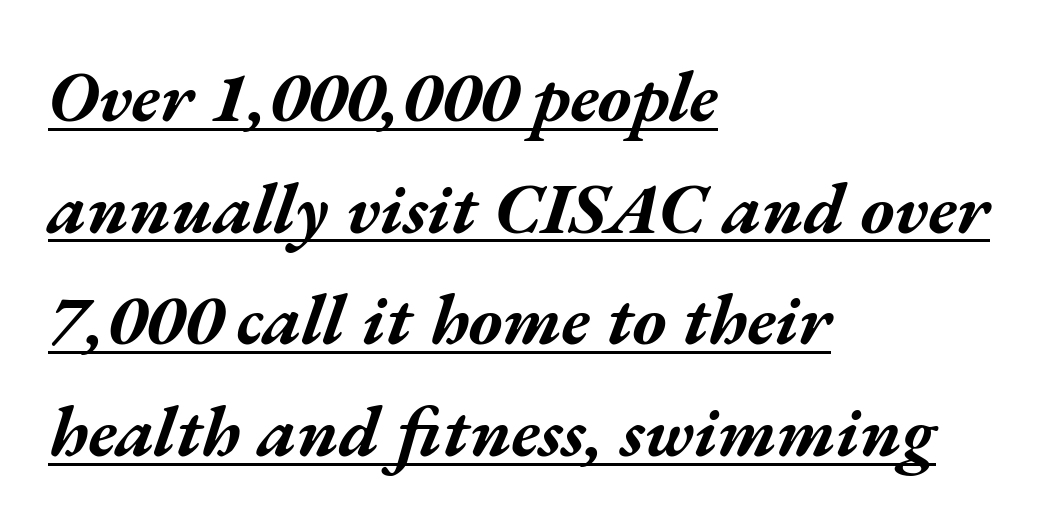
The image shows 72 px bold, wide type, italic (leaning right); set left-aligned, normal line spacing (1.55x), normal letter spacing, underlined; medium stroke contrast and a medium x-height.
